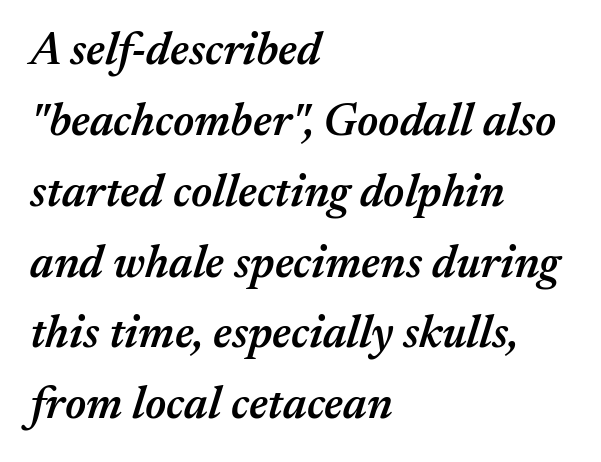
Q: Is the text bold? A: Semi-bold.
Q: Is the text italic (slanted)? A: Yes, it leans right by about 17 degrees.
Q: Is the text underlined? A: No.
Q: How is the paragraph aligned? A: Left-aligned.
Q: Is the spacing between letters normal or unusually wide? A: Normal.
Q: Is the spacing between lines tight, normal or loose? A: Normal.
Q: Width (condensed, normal, or wide)? A: Normal.
Q: Stroke contrast? A: Medium.
Q: x-height? A: Medium.
Q: Monospaced? A: No.
